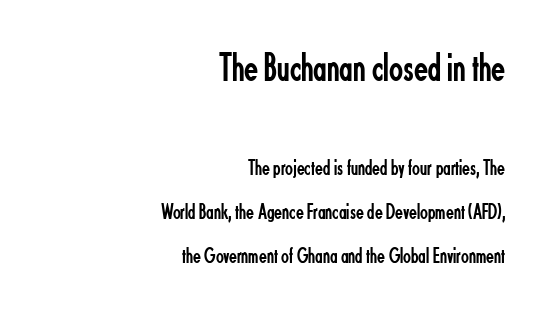
Letter spacing: default. Alignment: flush right. Larger block? The one above; the one below is distinctly smaller. This rendering employs a face without finishing strokes, i.e., a sans-serif. This rendering features lettering with no underline.
